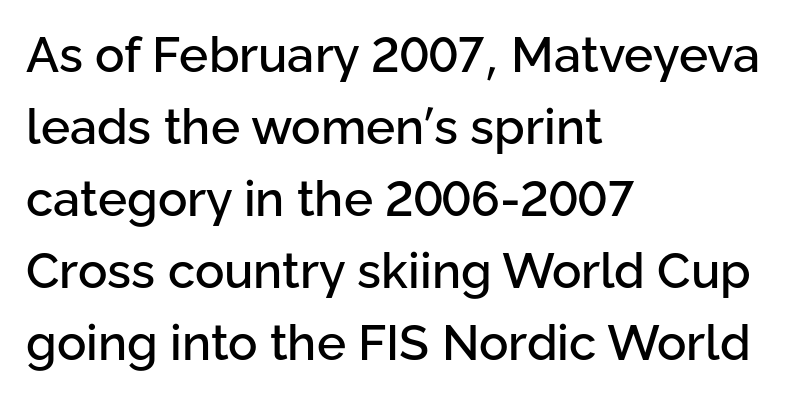
{"serif": "no", "italic": "no", "width": "normal", "stroke_contrast": "low", "x_height": "medium", "monospaced": "no", "underline": "no", "align": "left", "line_spacing": "normal", "line_spacing_ratio": 1.47, "letter_spacing": "normal", "letter_spacing_em": 0.0, "glyph_px": 49}
